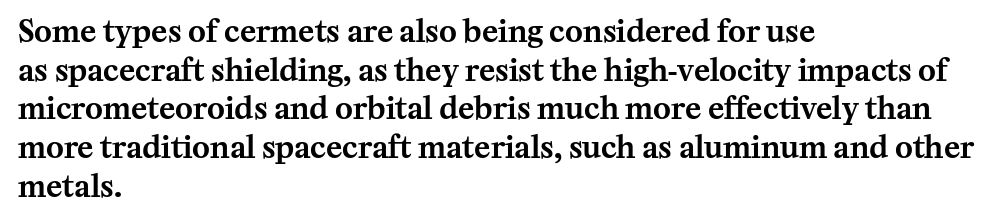
{"serif": "yes", "italic": "no", "width": "normal", "stroke_contrast": "medium", "x_height": "medium", "monospaced": "no", "underline": "no", "align": "left", "line_spacing": "normal", "line_spacing_ratio": 1.29, "letter_spacing": "normal", "letter_spacing_em": 0.0, "glyph_px": 30}
